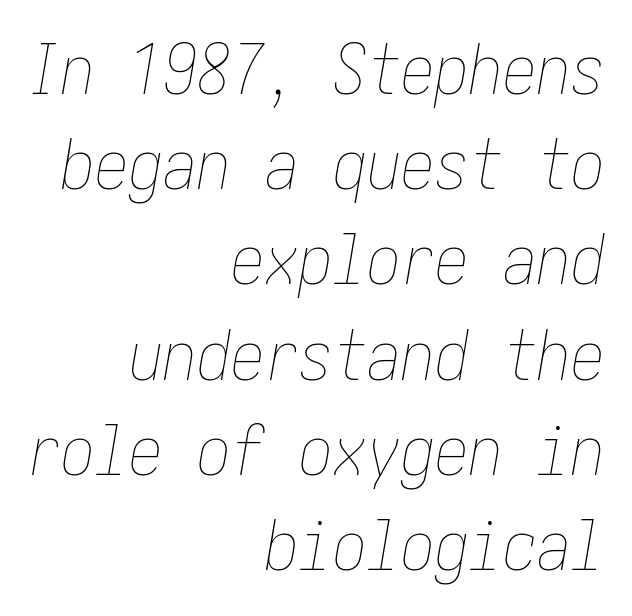
The font's italic variant was chosen for this text. The gaps between neighbouring characters are ordinary and unremarkable. The typesetter chose a ragged-left arrangement here. Normally led — the rows are evenly, conventionally spaced.
